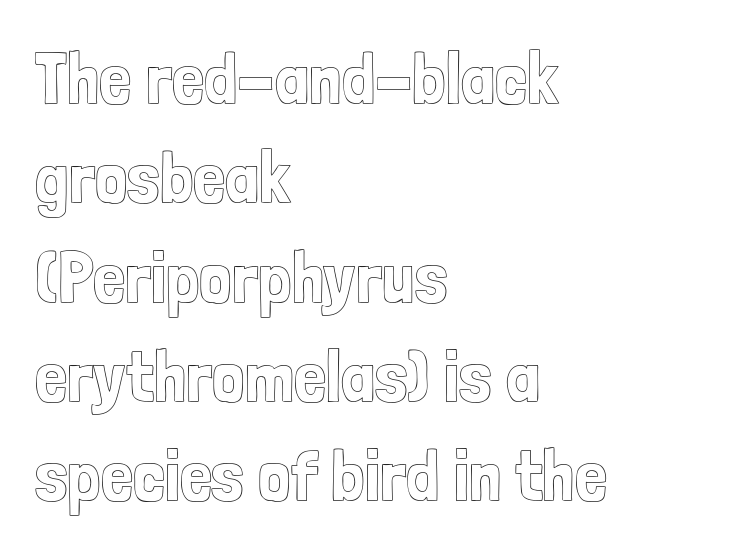
The image shows 72 px condensed type, upright; set left-aligned, normal line spacing (1.38x), normal letter spacing, not underlined; a medium x-height.
